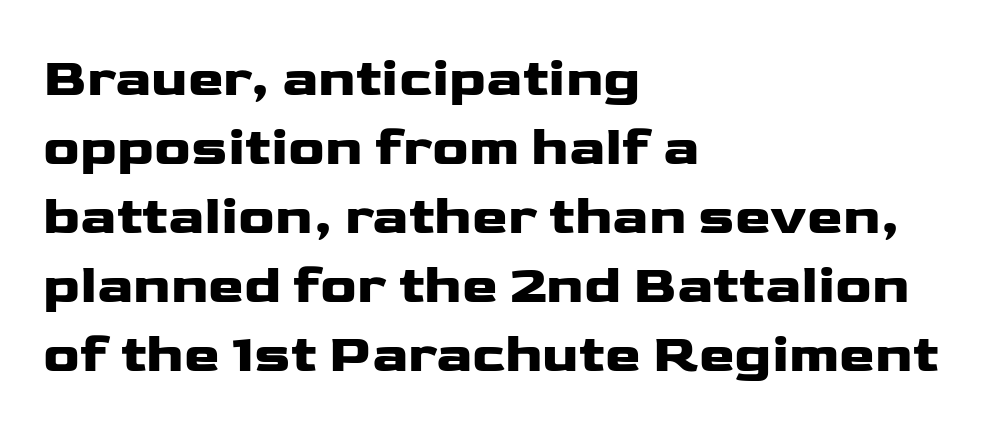
The face used here is proportionally spaced, like ordinary book or web type. Note: no serifs on the glyphs. Spacing between characters is what you'd get straight out of the box. These lines stack with their left ends in a neat column. Notice how descenders clear the ascenders below comfortably — that's standard leading. A clean baseline with only descenders dipping below it.
